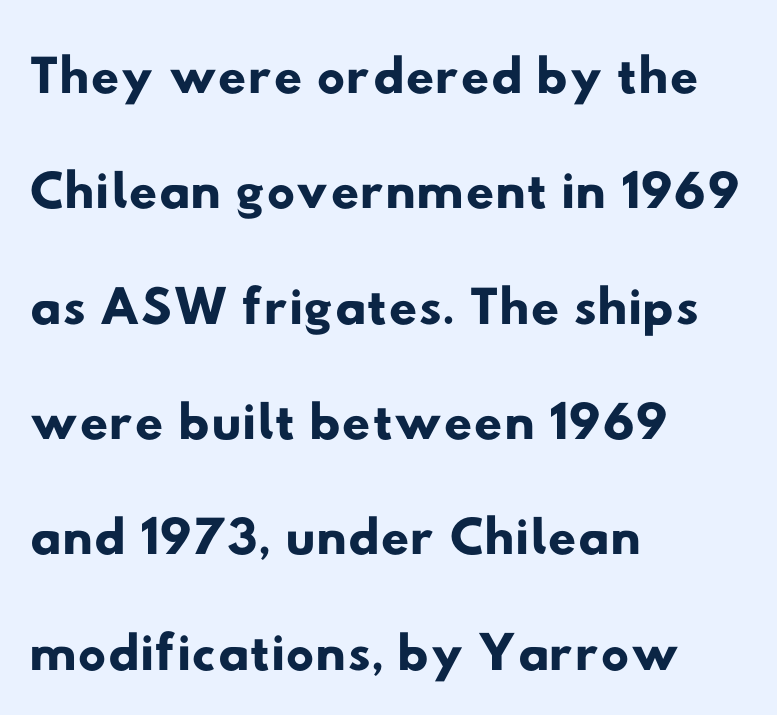
Q: Is the typeface a serif or a sans-serif typeface? A: Sans-serif.
Q: Is the text underlined? A: No.
Q: How is the paragraph aligned? A: Left-aligned.
Q: Is the spacing between letters normal or unusually wide? A: Normal.
Q: Is the spacing between lines tight, normal or loose? A: Normal.
Q: Width (condensed, normal, or wide)? A: Wide.
Q: Stroke contrast? A: Low.
Q: x-height? A: Small.
Q: Monospaced? A: No.
